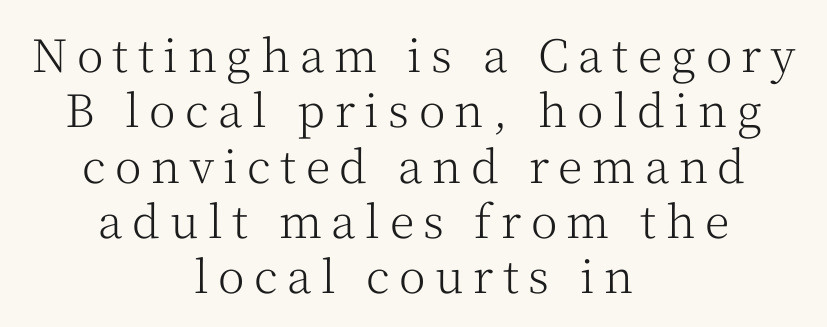
The compositor balanced each line on the midline. This rendering widens character spacing well past its baseline value. Weight class: somewhere from thin through regular. This is the regular roman posture of the typeface. Unlike a clean sans, this face finishes its strokes with serifs.
